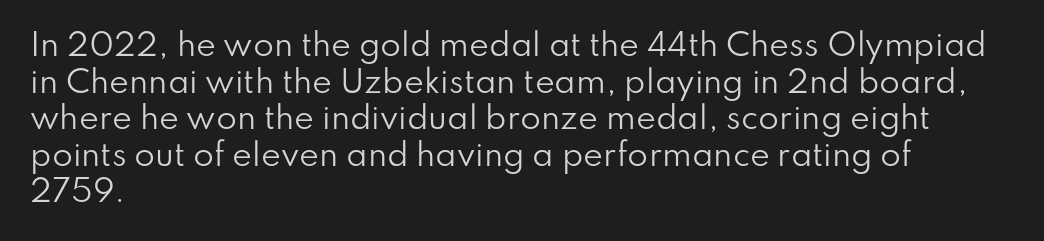
Ascenders rise straight up at ninety degrees. The gaps between neighbouring characters are ordinary and unremarkable. Is this a fixed-width face? No — the glyphs have proportional, varying widths. Plain, unruled lines of type. The typeface has the unassuming heft of standard copy or less. This sample is left-justified, so line endings fall wherever the words run out.
